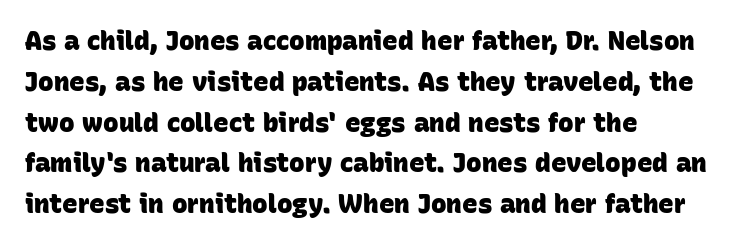
The image shows 26 px bold type; set left-aligned, normal line spacing (1.57x), normal letter spacing, not underlined.
